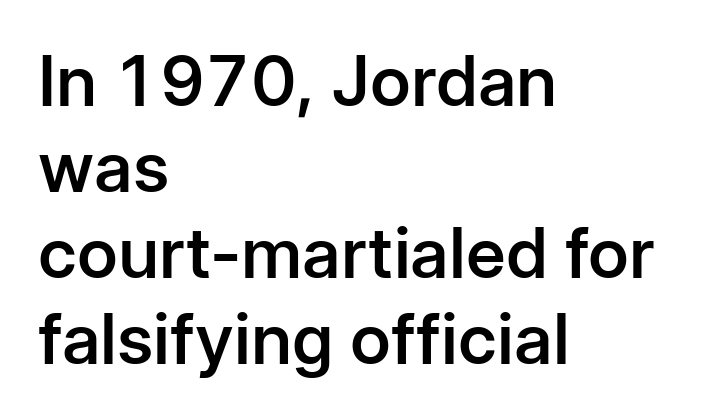
Q: Is the text bold? A: Semi-bold.
Q: Is the text italic (slanted)? A: No, it is upright.
Q: Is the typeface a serif or a sans-serif typeface? A: Sans-serif.
Q: Is the text underlined? A: No.
Q: How is the paragraph aligned? A: Left-aligned.
Q: Is the spacing between letters normal or unusually wide? A: Normal.
Q: Width (condensed, normal, or wide)? A: Normal.
Q: Stroke contrast? A: Low.
Q: x-height? A: Medium.
Q: Monospaced? A: No.
